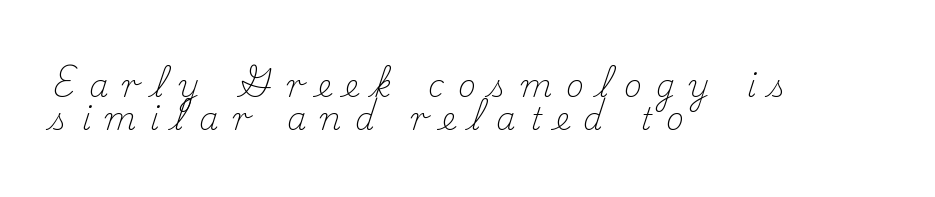
The letters carry serifs — small finishing strokes at the ends of their stems. Is the stroke heavy? The answer is a plain regular-or-lighter. Here the designer chose a conventional face with non-uniform glyph widths. Reading down the block, your eye returns to a fixed left position each line. Tracking here is generous; glyphs stand well apart from one another.
